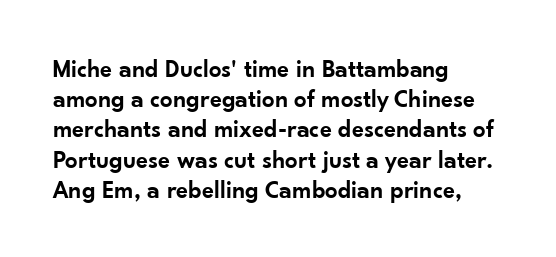
{"italic": "no", "bold": "semi", "underline": "no", "align": "left", "line_spacing_ratio": 1.21, "letter_spacing": "normal", "letter_spacing_em": 0.0, "glyph_px": 25}
